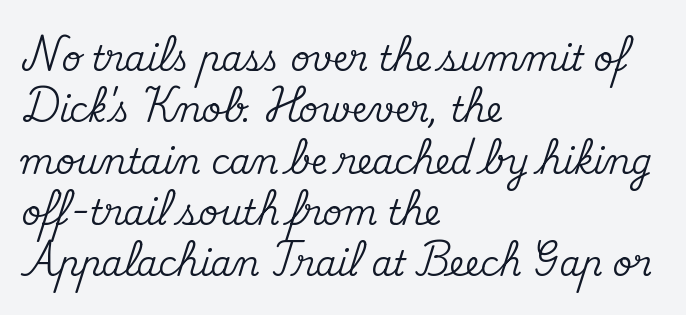
Q: Is the text italic (slanted)? A: Yes.
Q: Is the typeface a serif or a sans-serif typeface? A: Serif.
Q: Is the text underlined? A: No.
Q: How is the paragraph aligned? A: Left-aligned.
Q: Is the spacing between letters normal or unusually wide? A: Normal.
Q: Is the spacing between lines tight, normal or loose? A: Normal.
Q: Width (condensed, normal, or wide)? A: Normal.
Q: Stroke contrast? A: Medium.
Q: x-height? A: Small.
Q: Monospaced? A: No.
